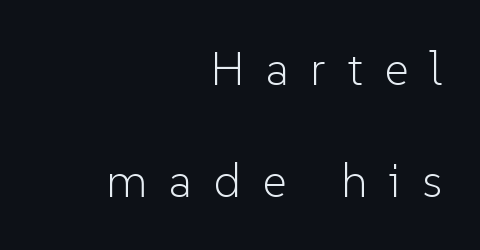
{"serif": "no", "italic": "no", "bold": "no", "weight": "light", "width": "normal", "stroke_contrast": "low", "x_height": "medium", "monospaced": "no", "underline": "no", "align": "right", "line_spacing": "loose", "line_spacing_ratio": 2.39, "letter_spacing": "wide", "letter_spacing_em": 0.46, "glyph_px": 47}
